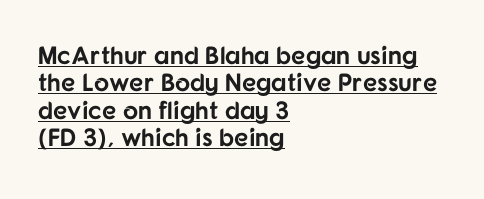
The image shows 25 px bold type, upright; set left-aligned, tight line spacing (1.1x), normal letter spacing, underlined.
